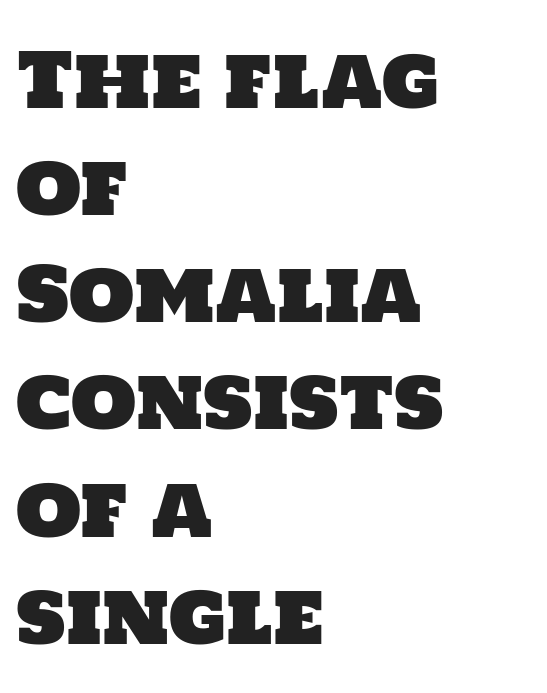
The image shows 76 px sans-serif type; set left-aligned, normal line spacing (1.41x), normal letter spacing, not underlined; low stroke contrast and a large x-height.
